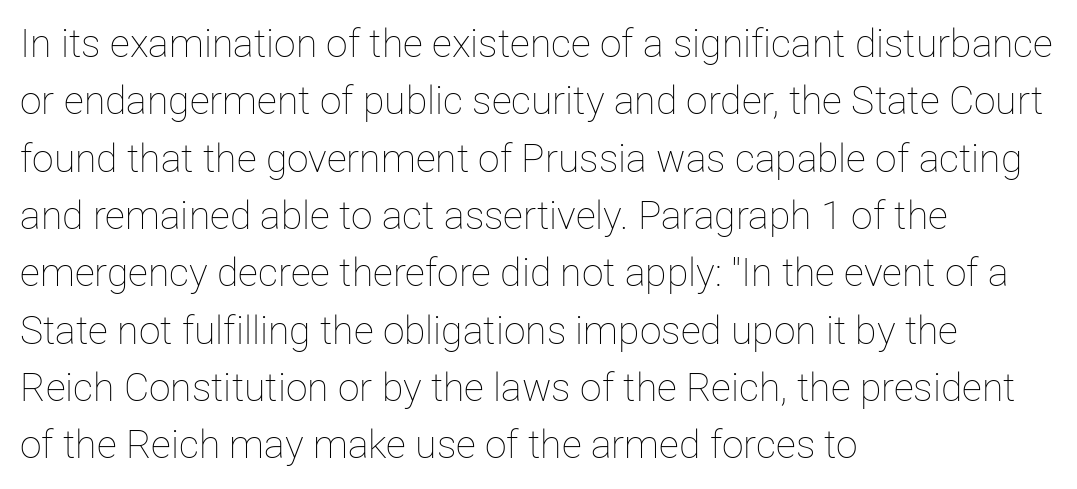
Ink coverage per letter is moderate at most. Words appear dense and cohesive because spacing is normal. Posture: straight, roman, zero tilt. Whoever set this chose a conventional vertical rhythm. In CSS terms this would be text-align: left. Plain, unruled lines of type.
